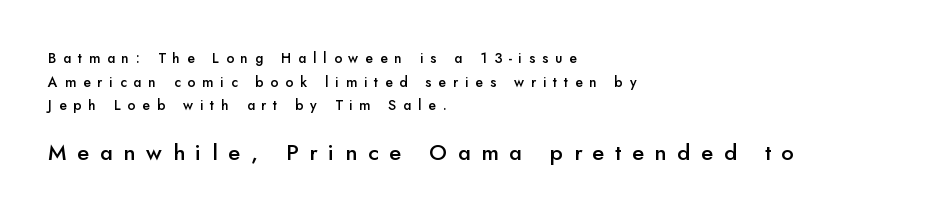
{"italic": "no", "bold": "semi", "underline": "no", "align": "left", "line_spacing": "normal", "line_spacing_ratio": 1.68, "letter_spacing": "wide", "letter_spacing_em": 0.49, "larger_block": "second", "size_ratio": 1.57, "glyph_px": 22}
